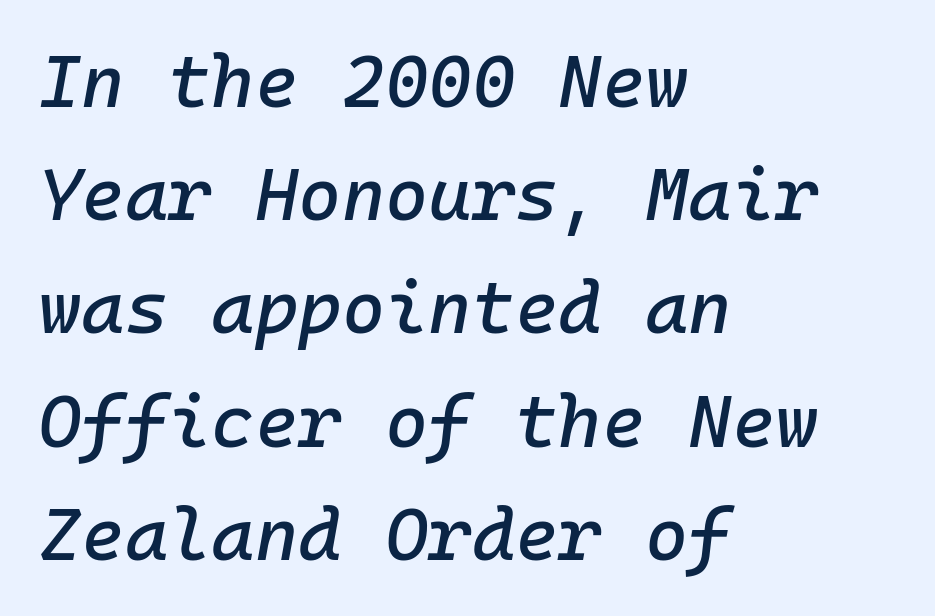
A typesetter would call this zero additional tracking. Each letter, wide or thin by design, is forced into the same width here. Would a proofreader flag this as italicized? Yes. Has an underline been added? It has not. Horizontally, the lines are justified to the leading edge only.
